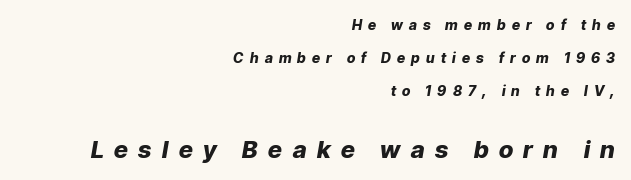
{"italic": "yes", "lean": "right", "slant_degrees": 9, "bold": "yes", "underline": "no", "align": "right", "line_spacing": "loose", "line_spacing_ratio": 2.35, "letter_spacing": "wide", "letter_spacing_em": 0.44, "larger_block": "second", "size_ratio": 1.71, "glyph_px": 24}
